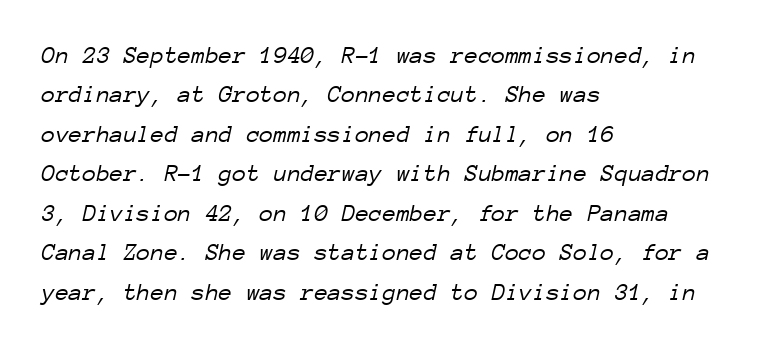
Q: Is the text bold? A: No.
Q: Is the text italic (slanted)? A: Yes, it leans right by about 12 degrees.
Q: Is the text underlined? A: No.
Q: How is the paragraph aligned? A: Left-aligned.
Q: Is the spacing between letters normal or unusually wide? A: Normal.
Q: Is the spacing between lines tight, normal or loose? A: Normal.
